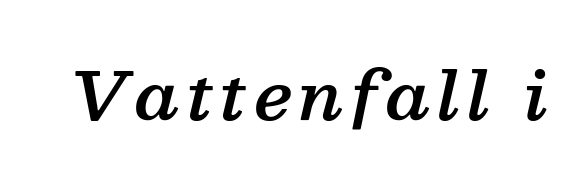
Compared with an ordinary text face, these strokes are moderately heavier — a semibold. Slant detected: the letters are inclined. Unlike a clean sans, this face finishes its strokes with serifs. Check the space under the baseline: it is left empty. Looks like regular typesetting: each glyph gets only the width it needs.
